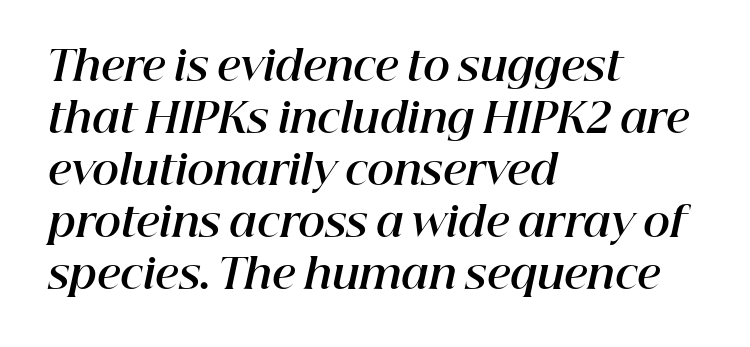
Successive baselines arrive at the customary interval. Is the letter spacing exaggerated? No — it looks like the ordinary default. Italic: yes, the glyphs are oblique. The space directly below the letters is spotless. Proportional: the letters do not fall into vertical columns. In CSS terms this would be text-align: left.
